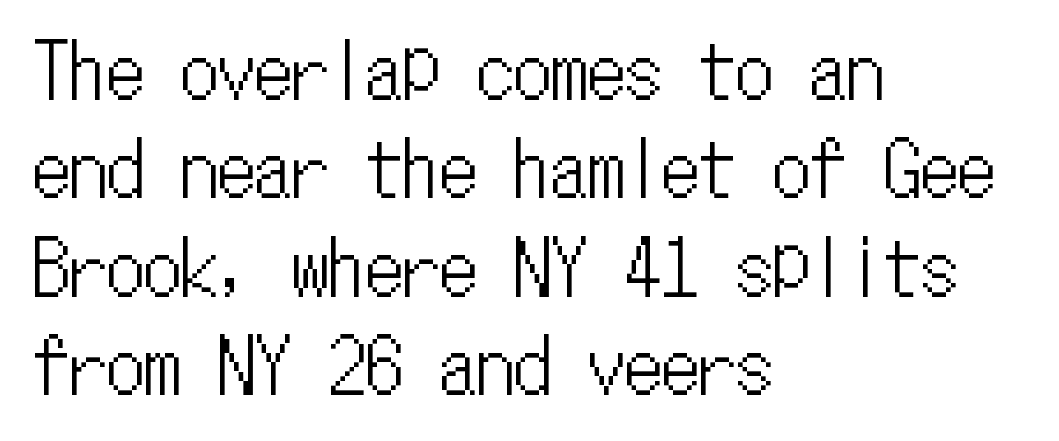
Q: Is the text italic (slanted)? A: No, it is upright.
Q: Is the text underlined? A: No.
Q: How is the paragraph aligned? A: Left-aligned.
Q: Is the spacing between letters normal or unusually wide? A: Normal.
Q: Is the spacing between lines tight, normal or loose? A: Normal.
Q: Width (condensed, normal, or wide)? A: Condensed.
Q: Stroke contrast? A: Low.
Q: x-height? A: Medium.
Q: Monospaced? A: Yes.
